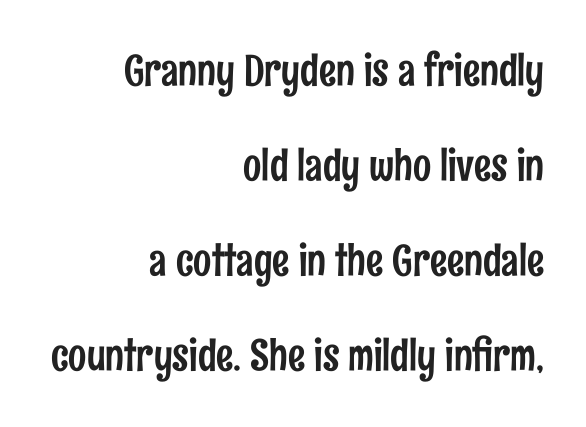
The image shows 43 px condensed sans-serif type, upright; set right-aligned, loose line spacing (2.21x), normal letter spacing, not underlined; low stroke contrast and a medium x-height.
